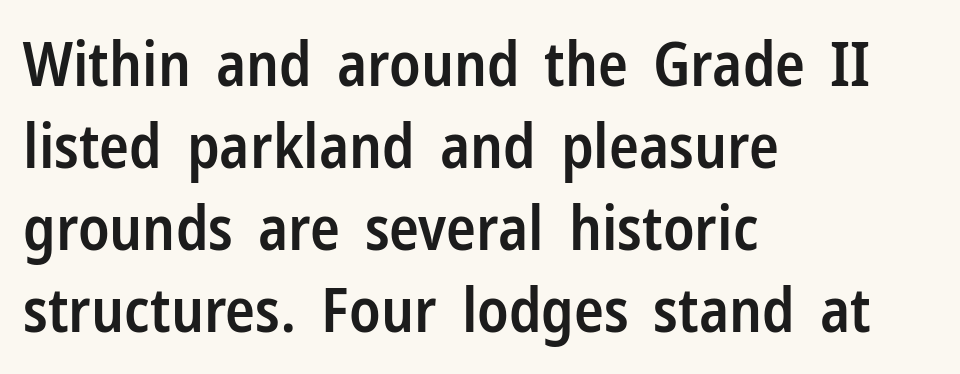
Do the characters align in a grid? No, the font is proportional. Tracking here is standard; glyphs follow each other at the usual distance. Each glyph is drawn with semibold strokes, heavier than normal yet not fully bold. Are there feet on the stems? There aren't — it's a sans. Every character sits straight up, as roman type does.
